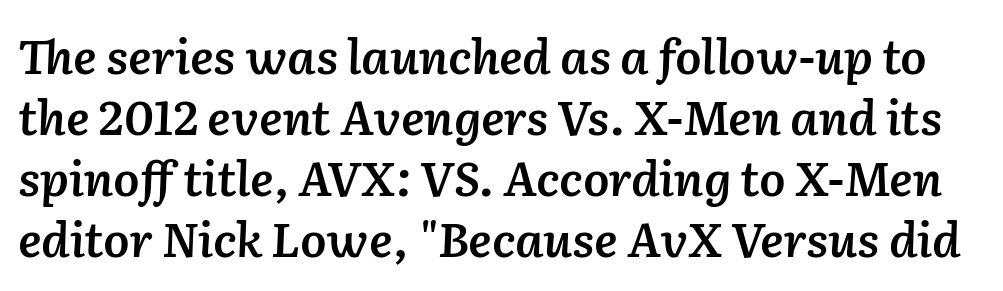
Q: Is the text bold? A: Semi-bold.
Q: Is the text italic (slanted)? A: Yes, it leans right by about 2 degrees.
Q: Is the text underlined? A: No.
Q: Is the spacing between letters normal or unusually wide? A: Normal.
Q: Is the spacing between lines tight, normal or loose? A: Normal.
Q: Width (condensed, normal, or wide)? A: Normal.
Q: Stroke contrast? A: Low.
Q: x-height? A: Medium.
Q: Monospaced? A: No.
